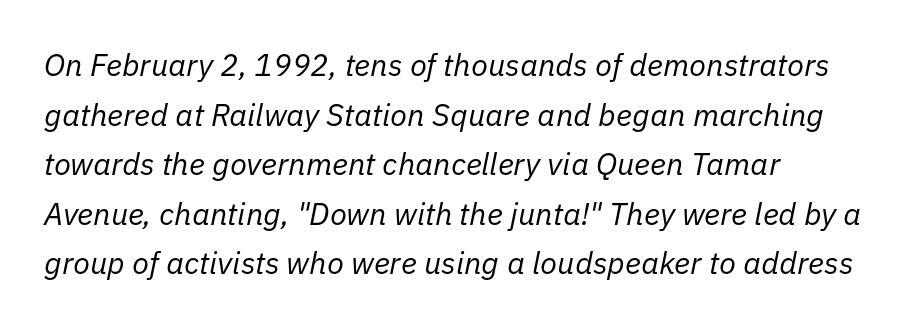
The image shows 31 px regular-weight type, italic (leaning right); set left-aligned, normal line spacing (1.6x), normal letter spacing, not underlined; low stroke contrast and a medium x-height.
